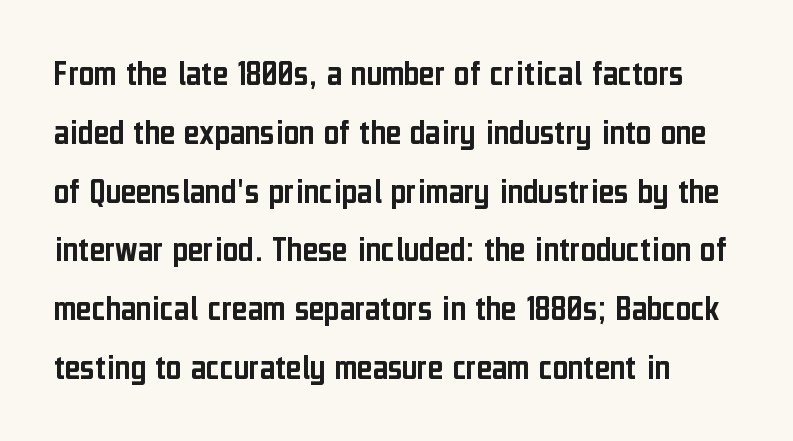
The image shows 37 px condensed sans-serif type, upright; set left-aligned, normal line spacing (1.59x), normal letter spacing, not underlined; low stroke contrast and a medium x-height.
